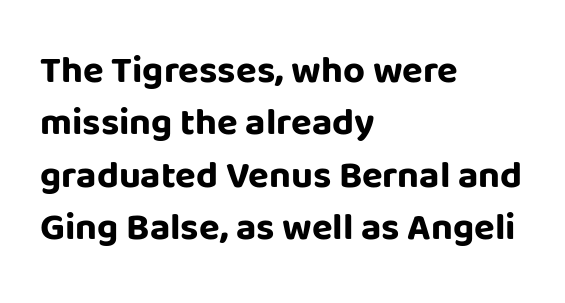
{"serif": "no", "italic": "no", "bold": "yes", "weight": "bold", "width": "normal", "stroke_contrast": "low", "x_height": "large", "monospaced": "no", "underline": "no", "align": "left", "line_spacing": "normal", "line_spacing_ratio": 1.38, "letter_spacing": "normal", "letter_spacing_em": 0.0, "glyph_px": 38}
